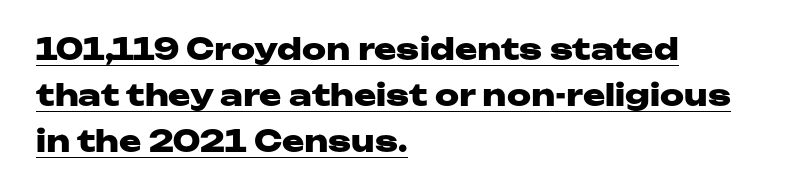
The typography opts for an upright posture over an oblique one. This is heavy type, rendered in bold. What stands out about the letter spacing? Nothing — it is the standard amount. The passage shown is underscored from start to finish. Caption: multi-line text, flush left, ragged right.
